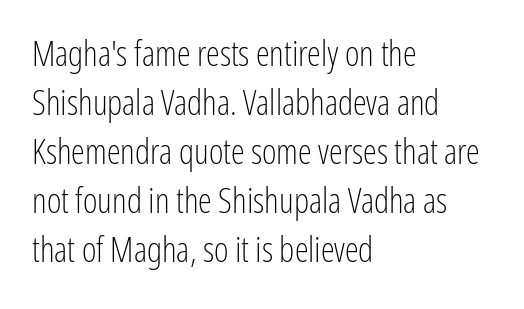
The image shows 35 px light, condensed sans-serif type, upright; set left-aligned, normal line spacing (1.4x), normal letter spacing, not underlined; low stroke contrast and a medium x-height.
